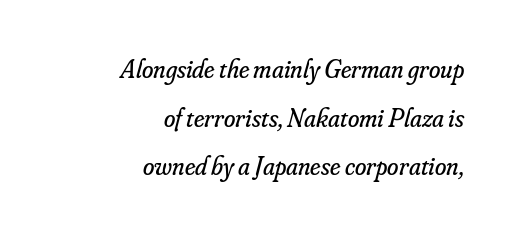
Q: Is the text bold? A: No.
Q: Is the text italic (slanted)? A: Yes, it leans right by about 16 degrees.
Q: Is the text underlined? A: No.
Q: How is the paragraph aligned? A: Right-aligned.
Q: Is the spacing between letters normal or unusually wide? A: Normal.
